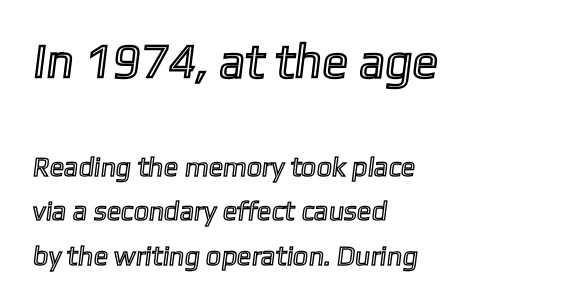
Q: Is the text underlined? A: No.
Q: How is the paragraph aligned? A: Left-aligned.
Q: Is the spacing between letters normal or unusually wide? A: Normal.
Q: Is the spacing between lines tight, normal or loose? A: Normal.
Q: Which block of text is set in a larger size, the first (top) or the second (bottom)? A: The first (top) one.
Q: Width (condensed, normal, or wide)? A: Normal.
Q: x-height? A: Medium.
Q: Monospaced? A: No.
